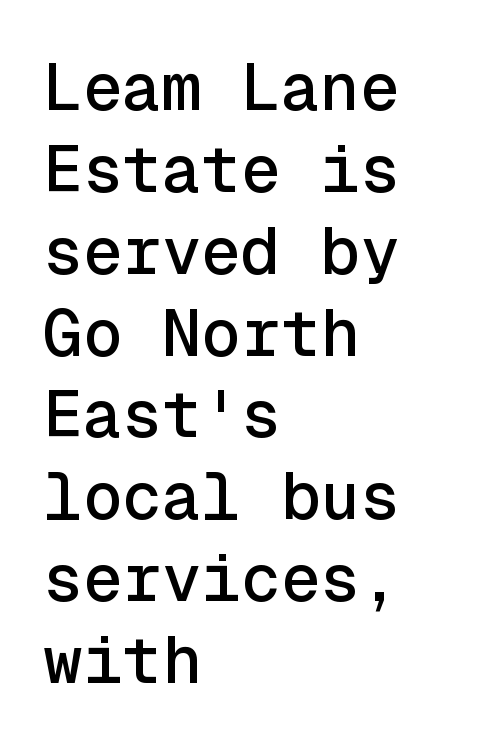
{"serif": "no", "italic": "no", "width": "normal", "x_height": "medium", "monospaced": "yes", "underline": "no", "align": "left", "line_spacing_ratio": 1.24, "letter_spacing": "normal", "letter_spacing_em": 0.0, "glyph_px": 66}
